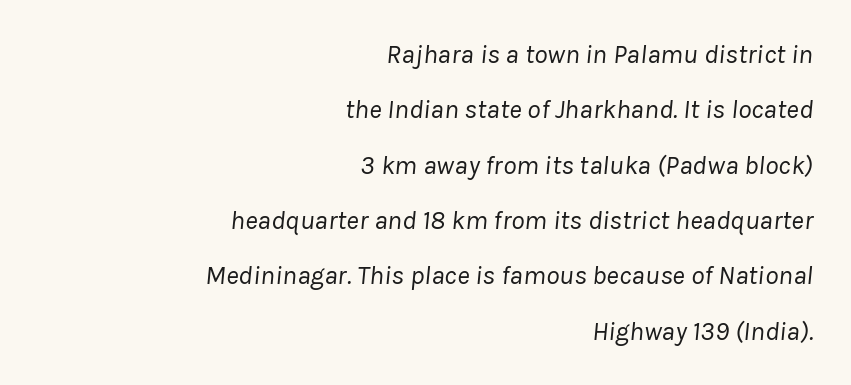
Rule under the text: the space is simply empty. If you drew a line through each stem, it would be angled. Teacher's note: observe the even right margin — that is flush-right alignment. Heft: none added — not bold.
